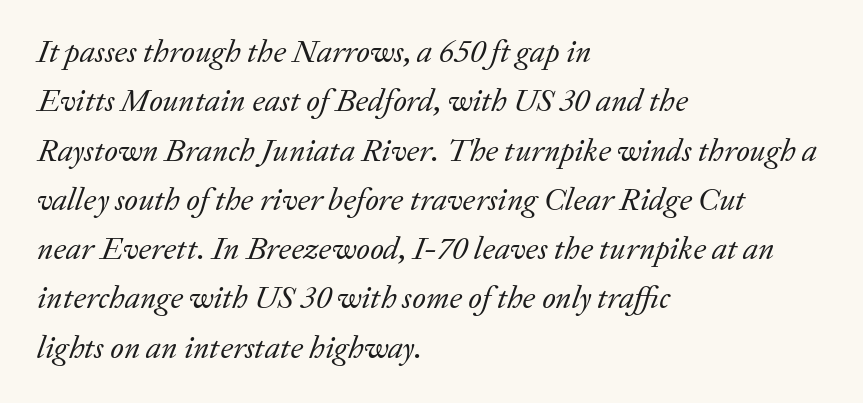
The image shows 32 px regular-weight serif type, italic (leaning right); set left-aligned, normal line spacing (1.54x), normal letter spacing, not underlined; low stroke contrast and a medium x-height.
